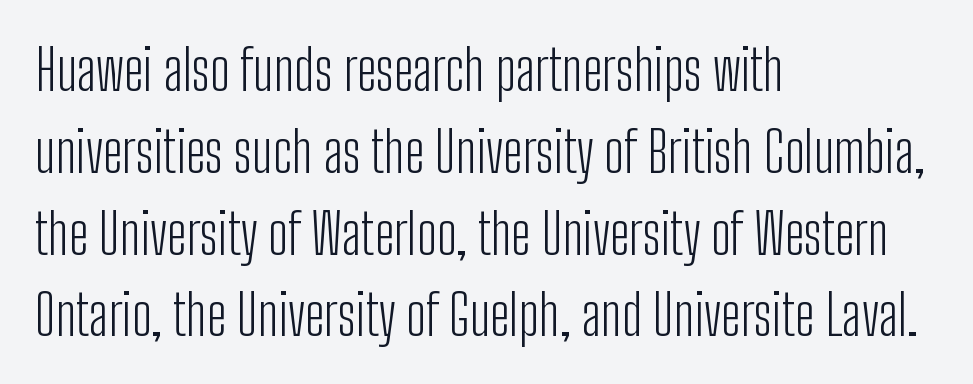
{"serif": "no", "italic": "no", "bold": "no", "weight": "light", "width": "condensed", "stroke_contrast": "low", "x_height": "medium", "monospaced": "no", "underline": "no", "align": "left", "line_spacing": "normal", "line_spacing_ratio": 1.46, "letter_spacing": "normal", "letter_spacing_em": 0.0, "glyph_px": 56}
